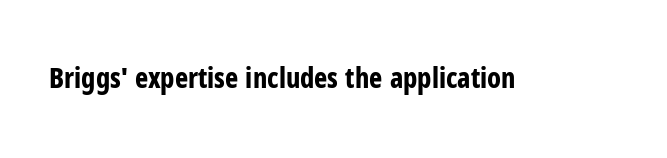
{"serif": "no", "italic": "no", "bold": "yes", "weight": "bold", "width": "condensed", "stroke_contrast": "low", "x_height": "medium", "monospaced": "no", "underline": "no", "letter_spacing": "normal", "letter_spacing_em": 0.0, "glyph_px": 28}
